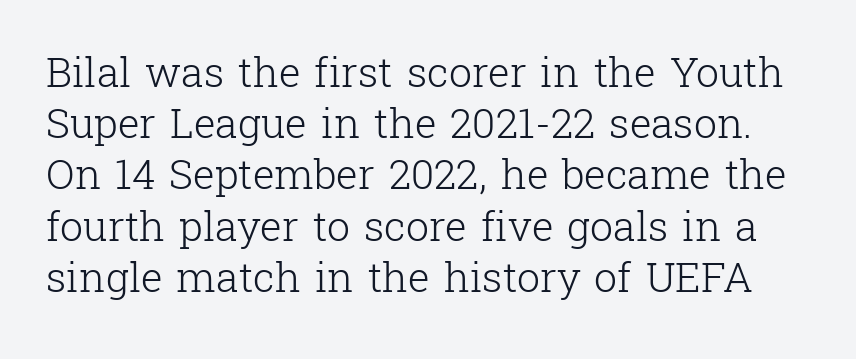
{"serif": "yes", "italic": "no", "bold": "no", "weight": "light", "width": "normal", "stroke_contrast": "low", "x_height": "medium", "monospaced": "no", "underline": "no", "line_spacing": "normal", "line_spacing_ratio": 1.25, "letter_spacing": "normal", "letter_spacing_em": 0.0, "glyph_px": 41}
